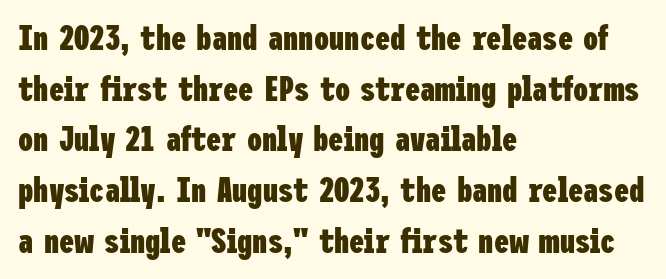
Q: Is the text bold? A: Yes.
Q: Is the text italic (slanted)? A: No, it is upright.
Q: Is the typeface a serif or a sans-serif typeface? A: Sans-serif.
Q: Is the text underlined? A: No.
Q: How is the paragraph aligned? A: Left-aligned.
Q: Is the spacing between letters normal or unusually wide? A: Normal.
Q: Is the spacing between lines tight, normal or loose? A: Normal.
Q: Width (condensed, normal, or wide)? A: Condensed.
Q: Stroke contrast? A: Low.
Q: x-height? A: Medium.
